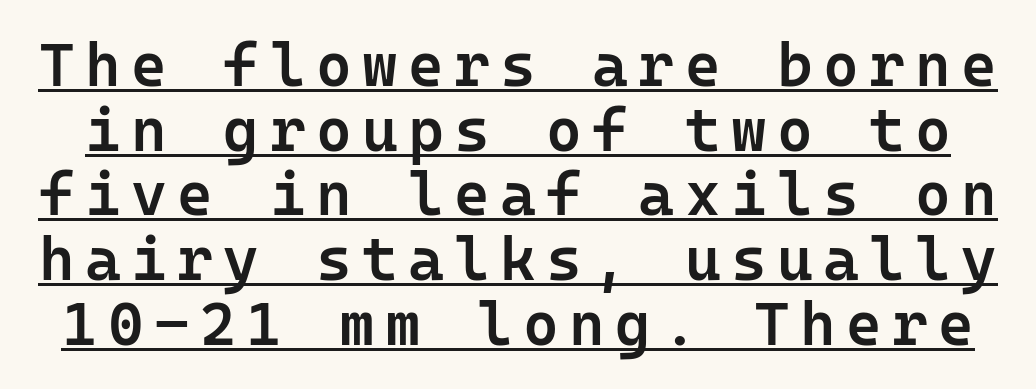
What kind of face is this? One without serifs — a sans. Underline: present. In terms of posture, this sample is upright. Tightly led — the rows are bunched.
